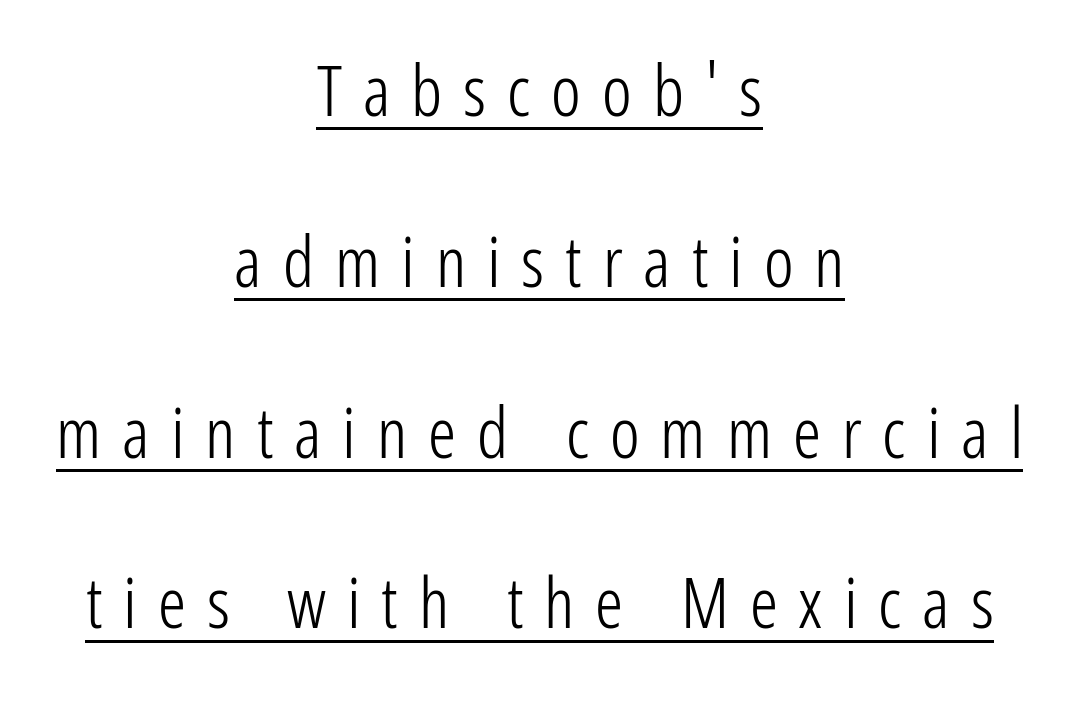
Q: Is the text bold? A: No.
Q: Is the text italic (slanted)? A: No, it is upright.
Q: Is the typeface a serif or a sans-serif typeface? A: Sans-serif.
Q: Is the text underlined? A: Yes.
Q: How is the paragraph aligned? A: Centered.
Q: Is the spacing between letters normal or unusually wide? A: Unusually wide.
Q: Is the spacing between lines tight, normal or loose? A: Loose.
Q: Width (condensed, normal, or wide)? A: Condensed.
Q: Stroke contrast? A: Low.
Q: x-height? A: Medium.
Q: Monospaced? A: No.
